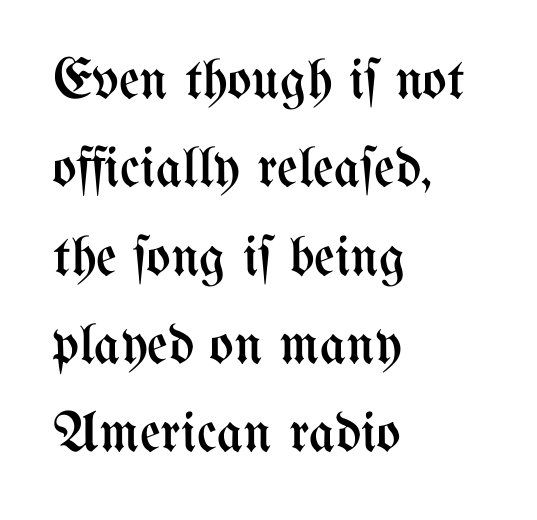
The image shows 57 px regular-weight, condensed type, upright; set left-aligned, normal line spacing (1.55x), normal letter spacing, not underlined; medium stroke contrast and a medium x-height.
